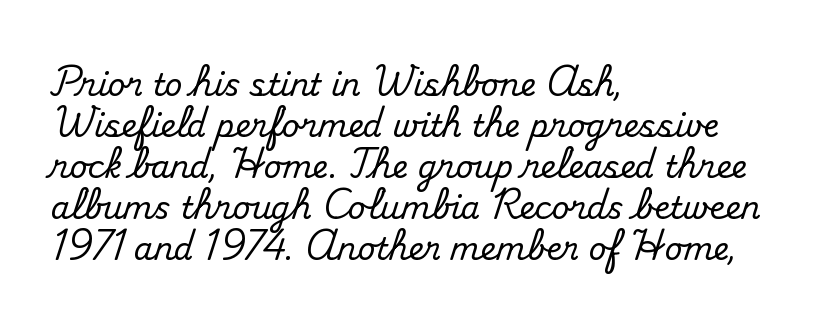
The image shows 31 px serif type; set left-aligned, normal line spacing (1.32x), normal letter spacing, not underlined; medium stroke contrast and a small x-height.
